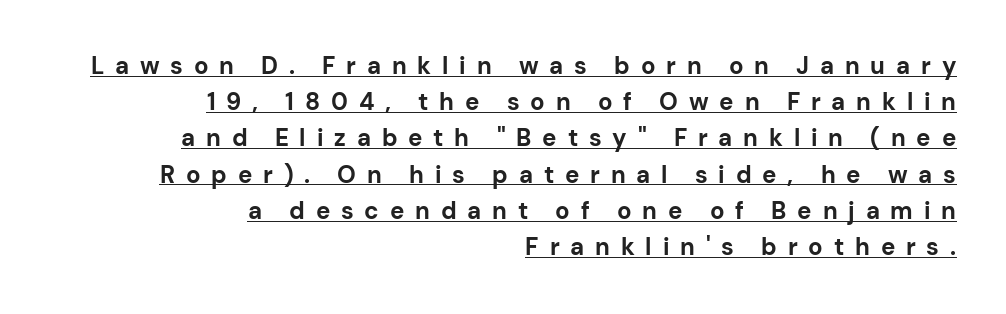
Q: Is the text bold? A: Yes.
Q: Is the text italic (slanted)? A: No, it is upright.
Q: Is the text underlined? A: Yes.
Q: How is the paragraph aligned? A: Right-aligned.
Q: Is the spacing between letters normal or unusually wide? A: Unusually wide.
Q: Is the spacing between lines tight, normal or loose? A: Normal.
